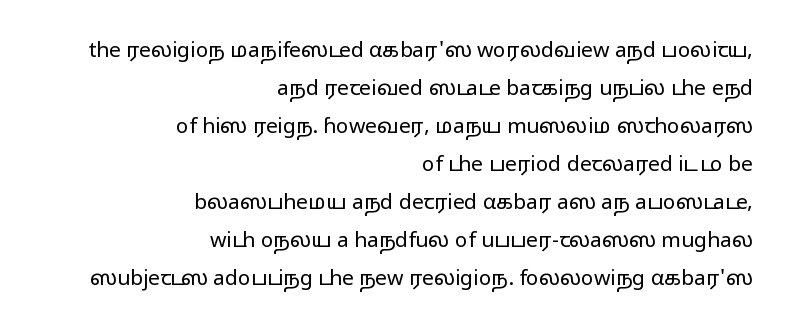
The image shows 21 px text type, upright; set right-aligned, line spacing 1.81x, normal letter spacing, not underlined.
